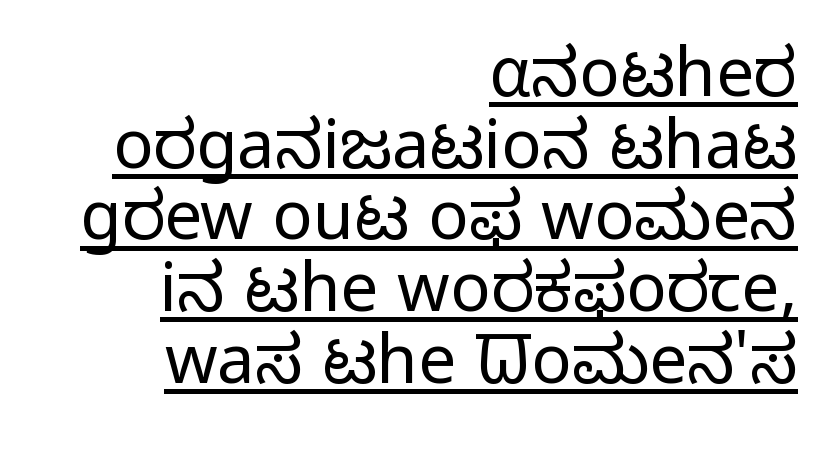
{"serif": "no", "italic": "no", "bold": "no", "weight": "light", "width": "normal", "stroke_contrast": "low", "x_height": "medium", "monospaced": "no", "underline": "yes", "align": "right", "line_spacing": "tight", "line_spacing_ratio": 1.07, "letter_spacing": "normal", "letter_spacing_em": 0.0, "glyph_px": 67}
